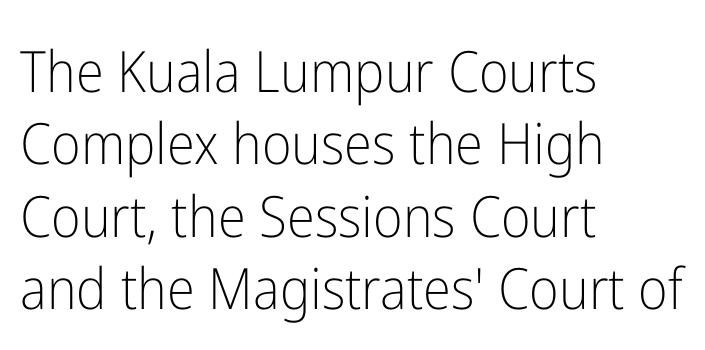
{"serif": "no", "italic": "no", "bold": "no", "weight": "light", "width": "condensed", "stroke_contrast": "low", "x_height": "medium", "monospaced": "no", "underline": "no", "align": "left", "line_spacing": "normal", "line_spacing_ratio": 1.27, "letter_spacing": "normal", "letter_spacing_em": 0.0, "glyph_px": 57}
